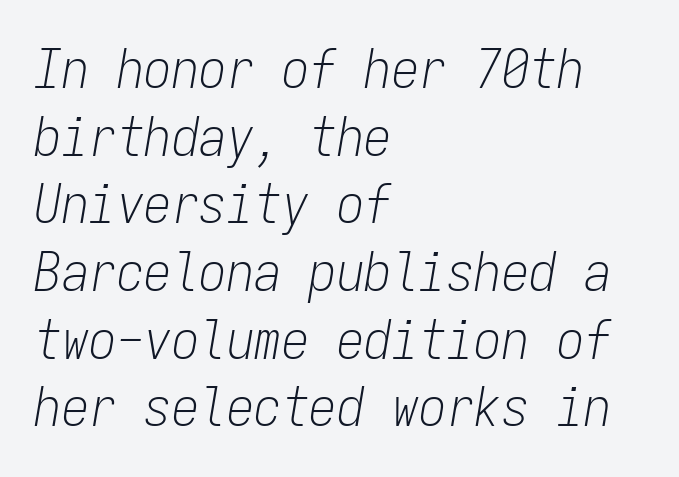
Unbolded letterforms with no extra heft. The axis of the letterforms is tilted away from vertical. The area under the type is left untouched. This sample has the even, mechanical cadence of fixed-width lettering. Typeset ragged right — the left edge is the straight one. This sample uses plain, unmodified letter spacing.
